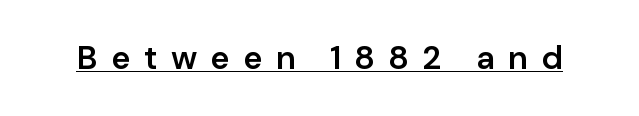
Each letter keeps its own natural width here, so spacing adapts to shape. Every stem runs plumb, perpendicular to the baseline. These lines are composed in type without serifs. The string is rendered with underlining switched on. Stems and bowls a touch heavier than normal — semibold. The passage shown has open, widely tracked lettering throughout.
